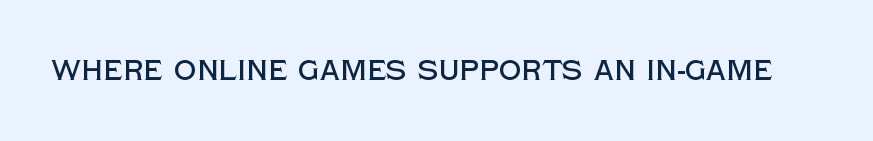
The image shows 28 px sans-serif type, upright; set normal letter spacing, not underlined; a large x-height.
